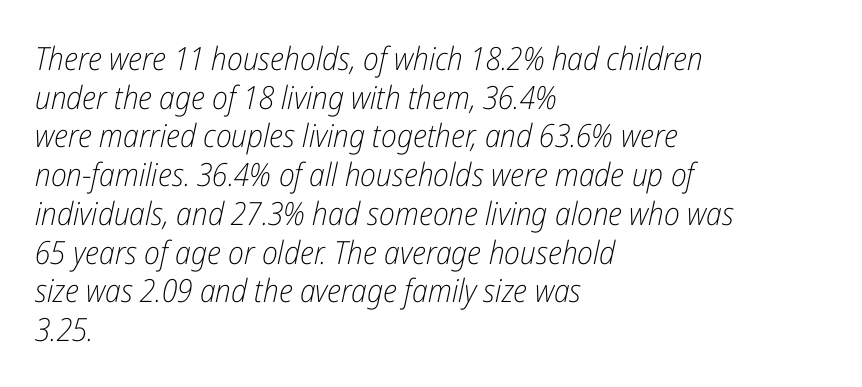
Descenders are the only things crossing below the line. This sample uses an oblique cut, with every glyph tilted off the vertical. Visually the block forms a straight wall on the left and a jagged coastline on the right. On a weight scale, this lands at 450 or below. Letter spacing: default. The passage shown is typed in a proportional face where columns would drift.
